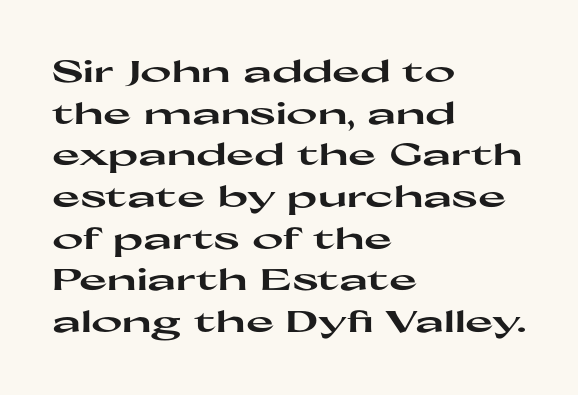
A roman cut, with each character standing at attention. Caption: standard tracking, unaltered. Caption: multi-line text, flush left, ragged right. Character widths vary here, with narrow letters taking less room than wide ones. The space beneath each line is pristine and unruled.
